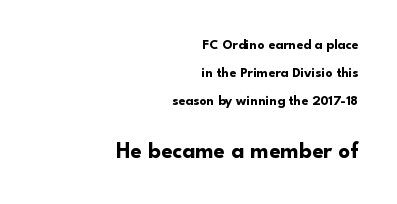
Q: Is the text bold? A: Yes.
Q: Is the text italic (slanted)? A: No, it is upright.
Q: Is the text underlined? A: No.
Q: How is the paragraph aligned? A: Right-aligned.
Q: Is the spacing between letters normal or unusually wide? A: Normal.
Q: Is the spacing between lines tight, normal or loose? A: Loose.
Q: Which block of text is set in a larger size, the first (top) or the second (bottom)? A: The second (bottom) one.
